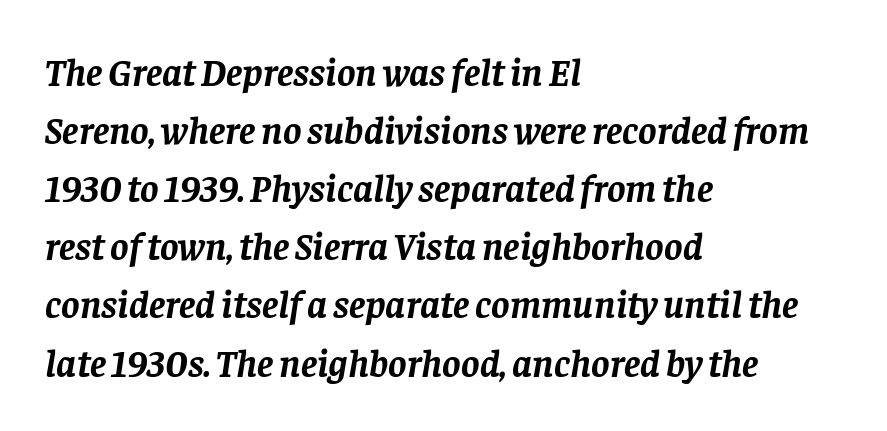
The image shows 39 px semibold serif type, italic (leaning right); set left-aligned, normal line spacing (1.49x), normal letter spacing, not underlined; low stroke contrast and a large x-height.
